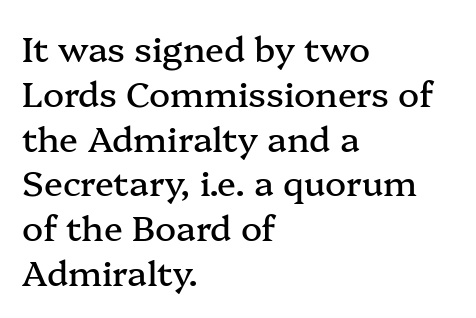
Normally led — the rows are evenly, conventionally spaced. Leftover space on each line is placed entirely after the last word. Look at the bottom of the vertical strokes: they flare into serifs here. The space beneath each line is pristine and unruled. Looks like regular typesetting: each glyph gets only the width it needs.
